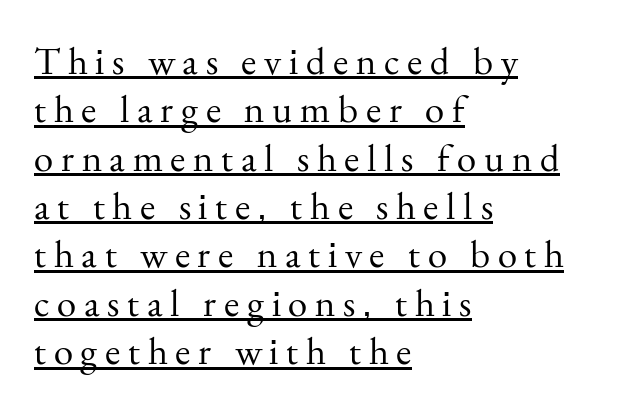
The image shows 39 px regular-weight serif type, upright; set left-aligned, line spacing 1.24x, unusually wide letter spacing (+0.2 em), underlined; medium stroke contrast and a small x-height.
